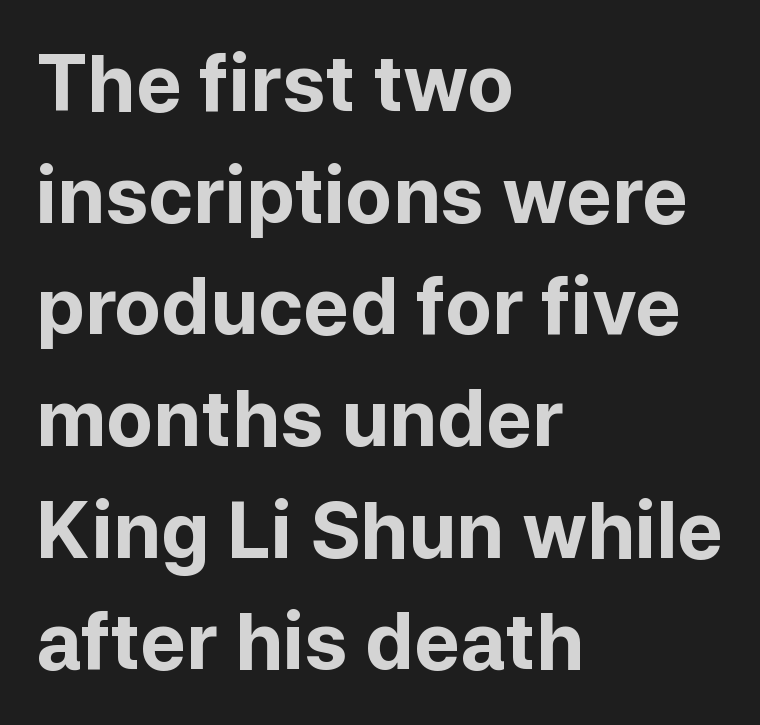
{"serif": "no", "italic": "no", "bold": "yes", "weight": "bold", "width": "normal", "stroke_contrast": "low", "x_height": "medium", "monospaced": "no", "underline": "no", "align": "left", "line_spacing": "normal", "line_spacing_ratio": 1.45, "letter_spacing": "normal", "letter_spacing_em": 0.0, "glyph_px": 77}
